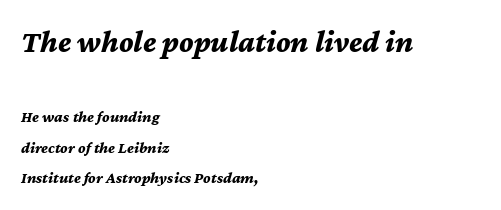
The image shows 31 px bold type, italic (leaning right); set left-aligned, loose line spacing (1.93x), normal letter spacing, not underlined; the first (top) block is 1.94x larger; medium stroke contrast and a medium x-height.
